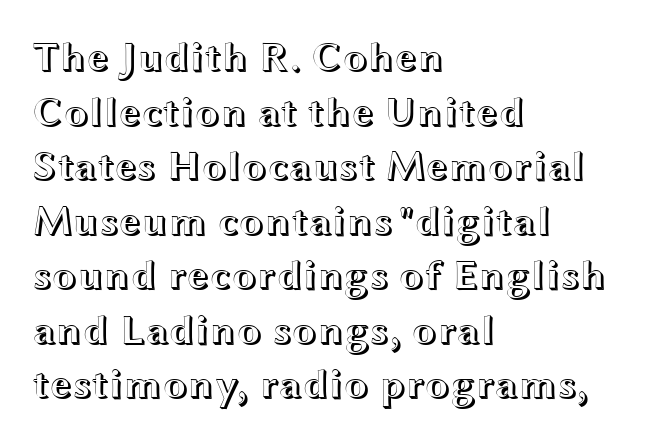
The image shows 41 px wide type, upright; set left-aligned, normal line spacing (1.33x), normal letter spacing, not underlined; a medium x-height.
